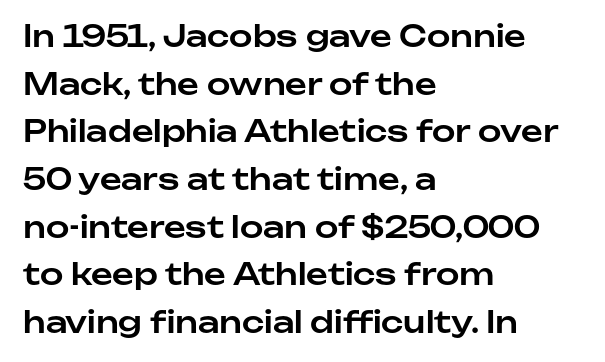
The letterforms sit shoulder to shoulder at normal distance. This is roman type, the default non-slanted kind. Stroke terminals: plain, sans-serif. This block has exactly the height ordinary leading produces. The passage shown is not underscored anywhere. A typesetter would call this proportional, since set widths differ per character.
